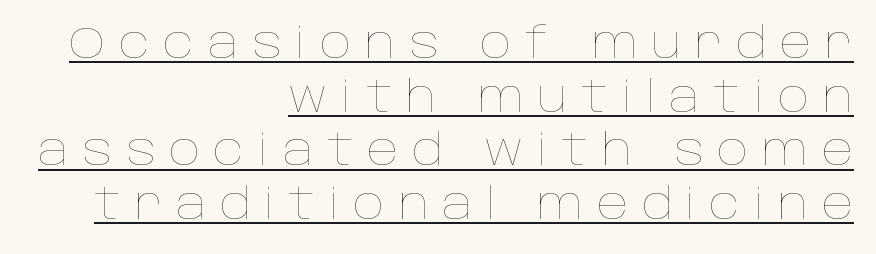
{"italic": "no", "bold": "no", "weight": "thin", "width": "normal", "stroke_contrast": "low", "x_height": "large", "monospaced": "no", "underline": "yes", "align": "right", "line_spacing_ratio": 1.22, "letter_spacing": "wide", "letter_spacing_em": 0.31, "glyph_px": 44}
